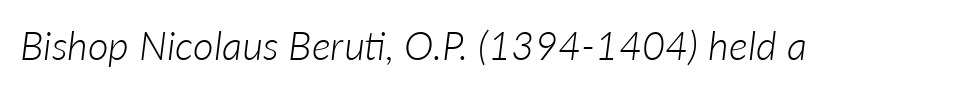
The characters are drawn with everyday or finer stroke widths. The glyphs are unaccompanied by any horizontal stroke below them. Proportional: the letters do not fall into vertical columns. This sample uses an oblique cut, with every glyph tilted off the vertical. No extra tracking has been applied to these lines.
